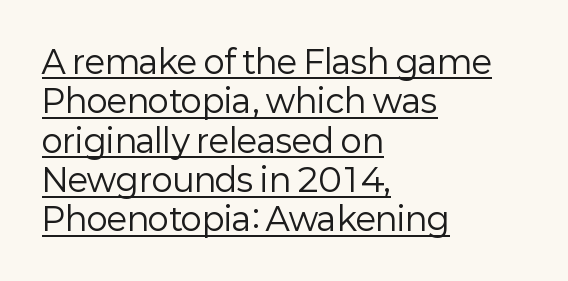
The image shows 32 px regular-weight sans-serif type, upright; set left-aligned, line spacing 1.23x, normal letter spacing, underlined; low stroke contrast and a medium x-height.
